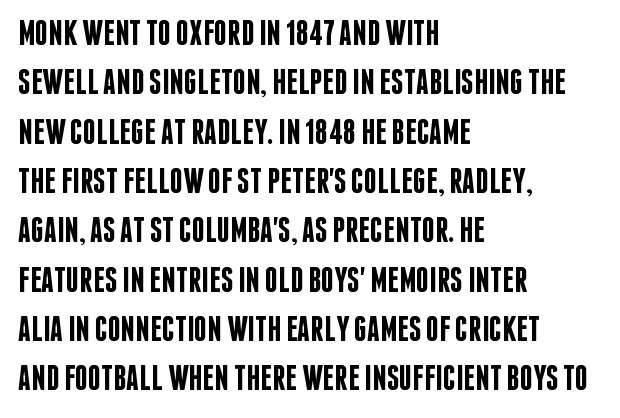
The image shows 36 px semibold, condensed sans-serif type, upright; set left-aligned, normal line spacing (1.37x), normal letter spacing, not underlined; low stroke contrast and a large x-height.
